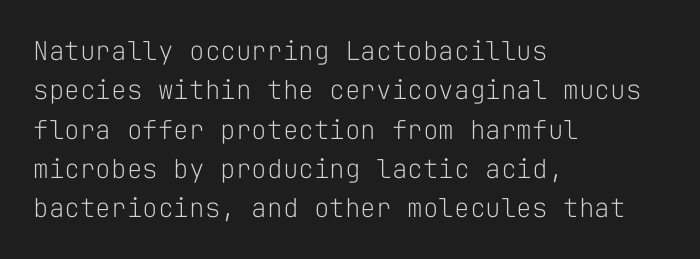
Q: Is the text bold? A: No.
Q: Is the text italic (slanted)? A: No, it is upright.
Q: Is the text underlined? A: No.
Q: How is the paragraph aligned? A: Left-aligned.
Q: Is the spacing between letters normal or unusually wide? A: Normal.
Q: Is the spacing between lines tight, normal or loose? A: Normal.
